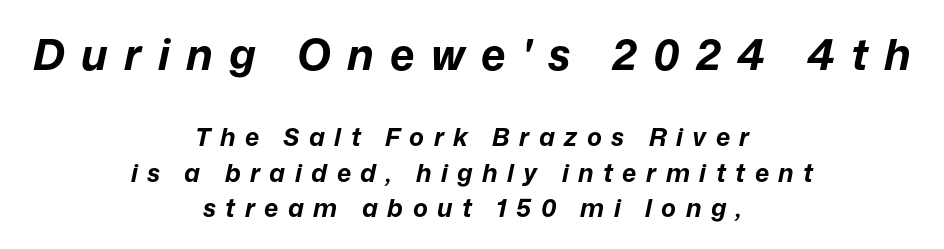
Regarding leading, the lines here are spaced in the standard way. Each row of text sits above clean, open space. Compared with a flush-left layout, this one balances lines on the center instead. What stands out about the letter spacing? Its width — letters are far apart.
